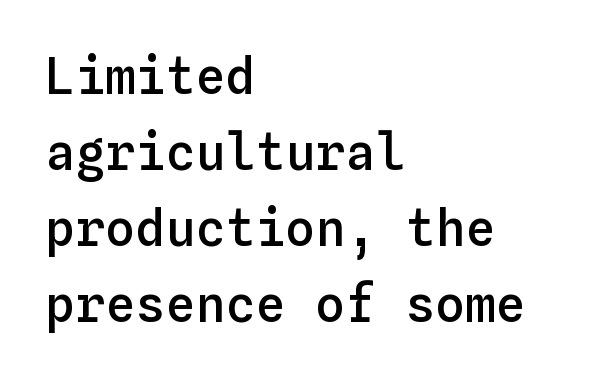
The image shows 50 px semibold type, upright, monospaced; set left-aligned, normal line spacing (1.52x), normal letter spacing, not underlined; low stroke contrast and a medium x-height.
